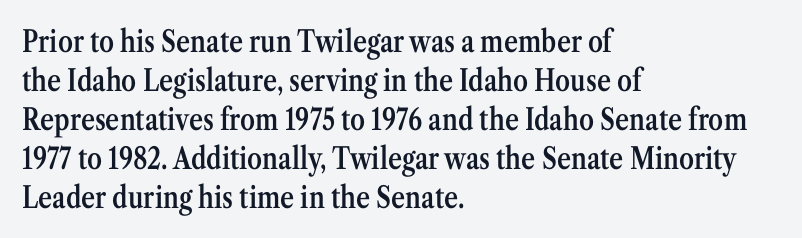
The image shows 30 px semibold, condensed serif type, upright; set left-aligned, normal line spacing (1.3x), normal letter spacing, not underlined; medium stroke contrast and a medium x-height.
